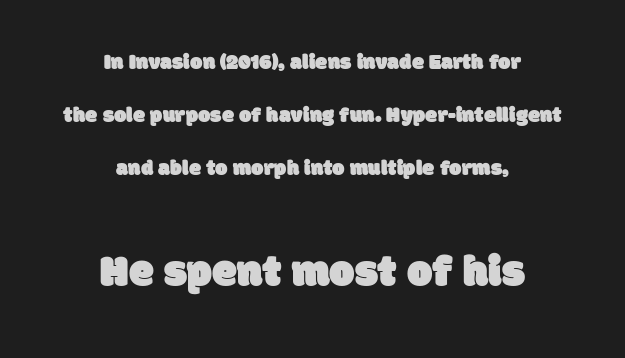
The image shows 45 px sans-serif type; set centered, loose line spacing (2.4x), normal letter spacing, not underlined; the second (bottom) block is 2.05x larger; low stroke contrast and a large x-height.
